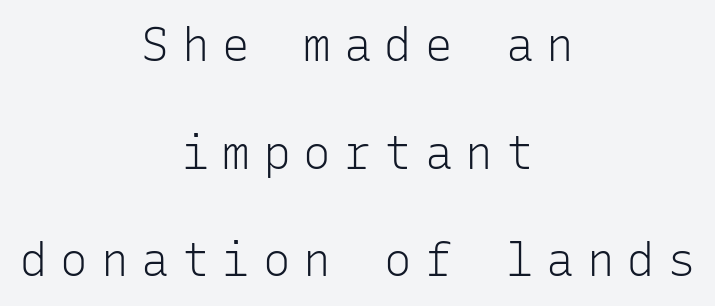
The image shows 46 px light sans-serif type, upright, monospaced; set centered, loose line spacing (2.34x), unusually wide letter spacing (+0.28 em), not underlined; low stroke contrast and a medium x-height.
